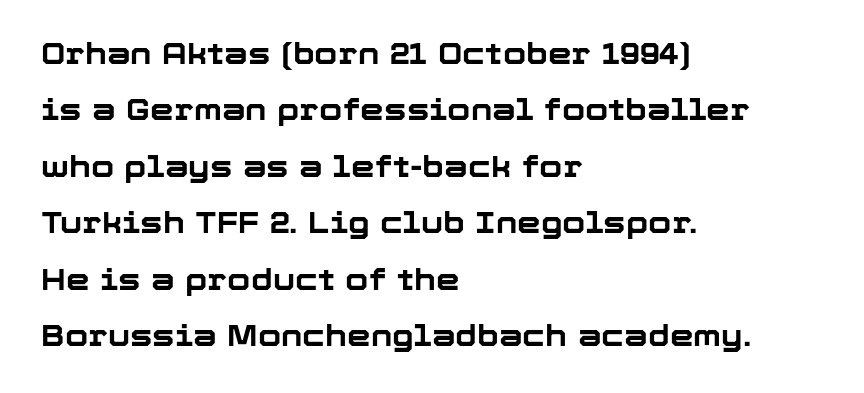
The ragged edge is on the right, which tells us the setting is flush left. The string is rendered with underlining switched off. Is this a fixed-width face? No — the glyphs have proportional, varying widths. The face used here is a sans, in the tradition of grotesques and geometrics.
